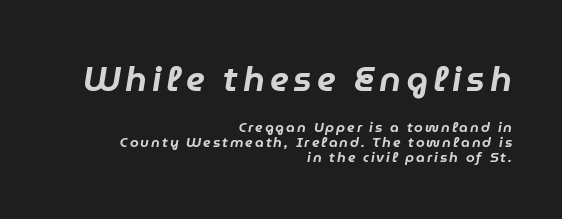
Q: Is the text italic (slanted)? A: Yes, it leans right by about 9 degrees.
Q: Is the text underlined? A: No.
Q: How is the paragraph aligned? A: Right-aligned.
Q: Is the spacing between lines tight, normal or loose? A: Tight.
Q: Which block of text is set in a larger size, the first (top) or the second (bottom)? A: The first (top) one.
Q: Width (condensed, normal, or wide)? A: Normal.
Q: Stroke contrast? A: Low.
Q: x-height? A: Medium.
Q: Monospaced? A: No.
